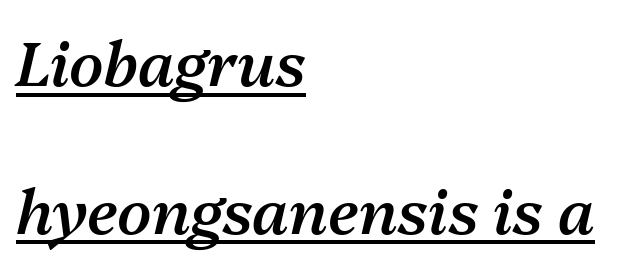
{"italic": "yes", "lean": "right", "slant_degrees": 13, "bold": "semi", "weight": "semibold", "width": "normal", "stroke_contrast": "medium", "x_height": "medium", "monospaced": "no", "underline": "yes", "align": "left", "line_spacing": "loose", "line_spacing_ratio": 2.38, "letter_spacing": "normal", "letter_spacing_em": 0.0, "glyph_px": 62}
